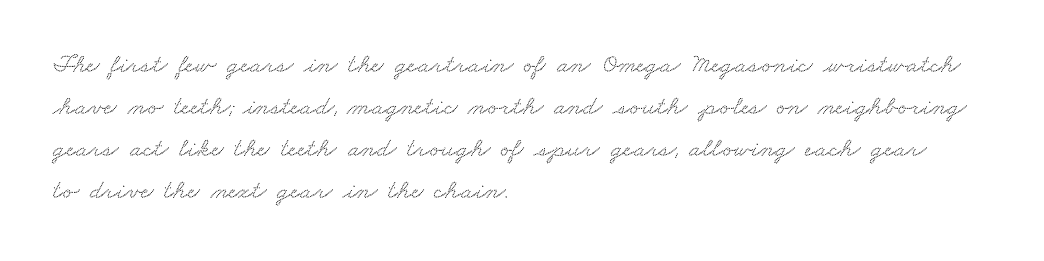
Words float on clear page, feet unadorned. The block of text has a typical density, with ordinary space between rows. You could call the tracking neutral — neither tight nor loose. Teacher's note: observe the even left margin — that is flush-left alignment.
